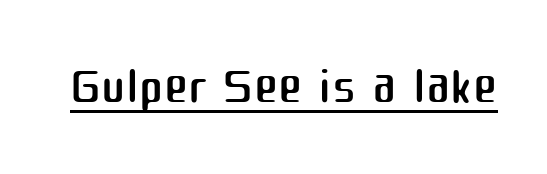
{"serif": "no", "italic": "no", "bold": "no", "weight": "regular", "width": "normal", "stroke_contrast": "medium", "x_height": "medium", "monospaced": "no", "underline": "yes", "letter_spacing": "normal", "letter_spacing_em": 0.0, "glyph_px": 73}
